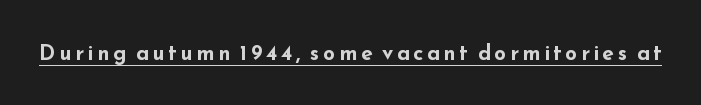
{"italic": "no", "bold": "yes", "underline": "yes", "glyph_px": 21}
